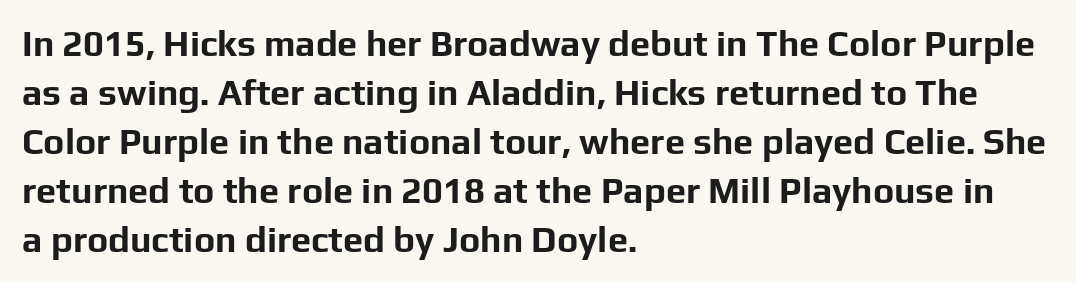
The image shows 36 px bold sans-serif type, upright; set left-aligned, normal line spacing (1.36x), normal letter spacing, not underlined; low stroke contrast and a medium x-height.
